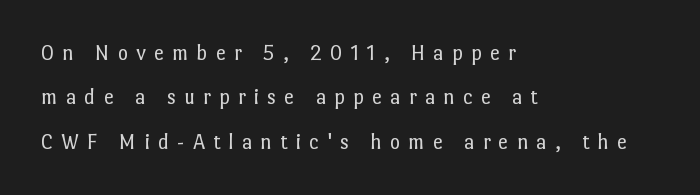
The image shows 22 px text type, upright; set left-aligned, loose line spacing (2.02x), unusually wide letter spacing (+0.37 em), not underlined.
